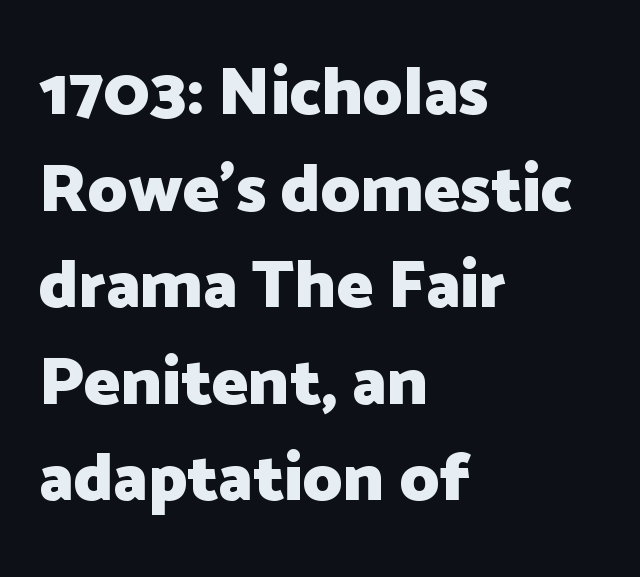
{"serif": "no", "italic": "no", "bold": "yes", "weight": "heavy", "width": "normal", "stroke_contrast": "low", "x_height": "medium", "monospaced": "no", "underline": "no", "align": "left", "line_spacing": "normal", "line_spacing_ratio": 1.42, "letter_spacing": "normal", "letter_spacing_em": 0.0, "glyph_px": 68}
